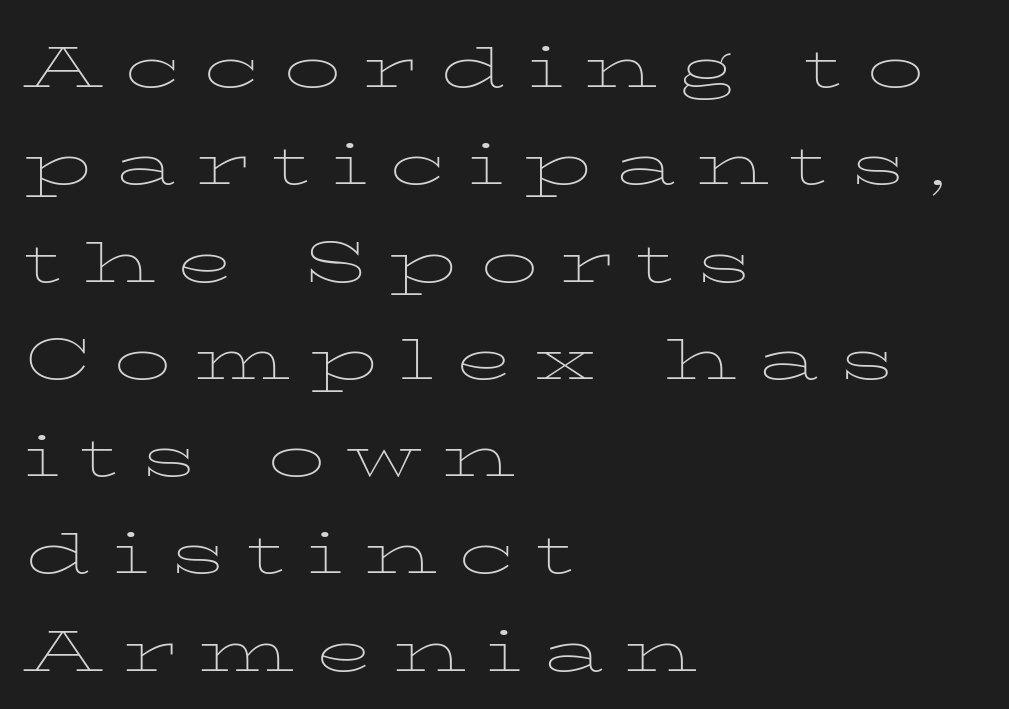
{"italic": "no", "bold": "no", "weight": "thin", "width": "wide", "stroke_contrast": "low", "x_height": "medium", "monospaced": "no", "underline": "no", "align": "left", "line_spacing": "normal", "line_spacing_ratio": 1.28, "letter_spacing": "wide", "letter_spacing_em": 0.27, "glyph_px": 76}
